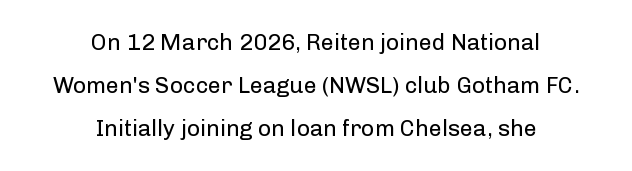
Leftover space on each line is divided equally before and after the words. Ascenders rise straight up at ninety degrees. Decoration check: the copy has no underline. Compared with a typical body face, this is equally light or lighter still. These lines keep a tight, regular rhythm from letter to letter.
